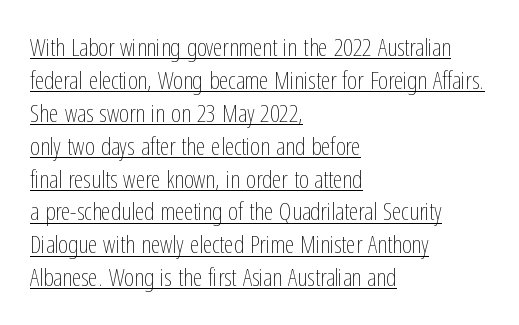
{"italic": "no", "bold": "no", "underline": "yes", "align": "left", "line_spacing": "normal", "line_spacing_ratio": 1.37, "letter_spacing": "normal", "letter_spacing_em": 0.0, "glyph_px": 24}
